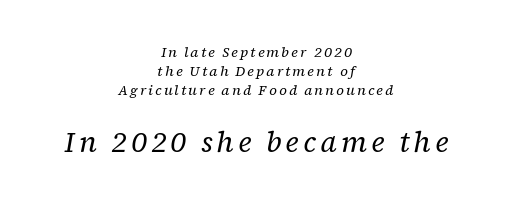
The image shows 28 px regular-weight serif type, italic (leaning right); set centered, normal line spacing (1.37x), not underlined; the second (bottom) block is 2.0x larger; low stroke contrast and a medium x-height.
